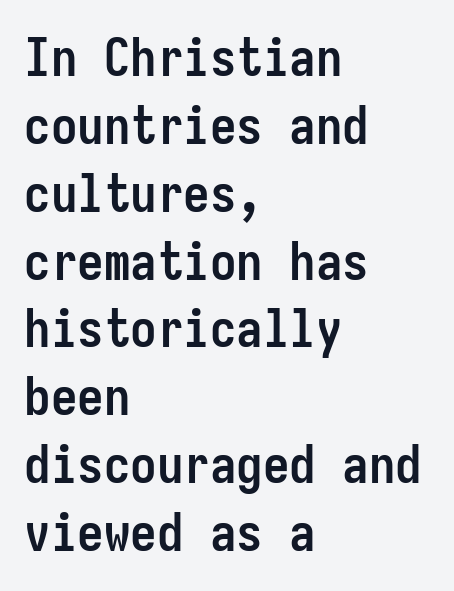
The letterforms sit shoulder to shoulder at normal distance. Does the type have serifs? No, each stem ends abruptly. Decoration check: the copy has no underline. The rendering uses typewriter-style spacing with identical character cells. This is roman type, the default non-slanted kind.
